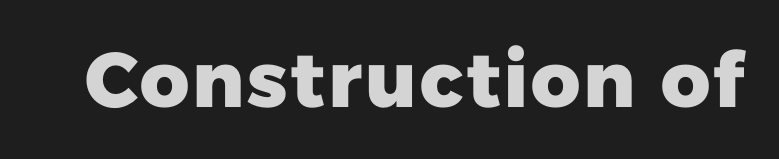
{"serif": "no", "bold": "yes", "weight": "heavy", "width": "normal", "stroke_contrast": "low", "x_height": "medium", "monospaced": "no", "underline": "no", "letter_spacing": "normal", "letter_spacing_em": 0.0, "glyph_px": 77}
